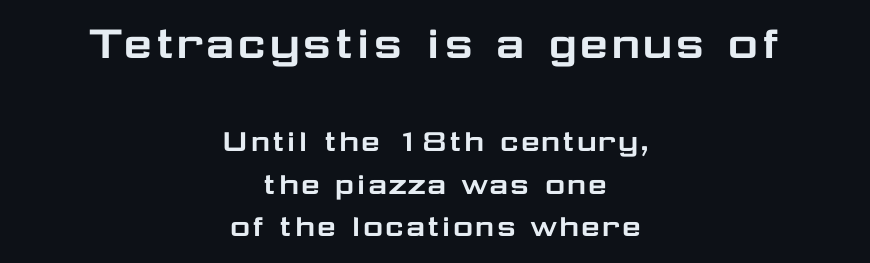
The image shows 53 px wide sans-serif type, upright; set centered, line spacing 1.22x, normal letter spacing, not underlined; the first (top) block is 1.51x larger; low stroke contrast and a medium x-height.
